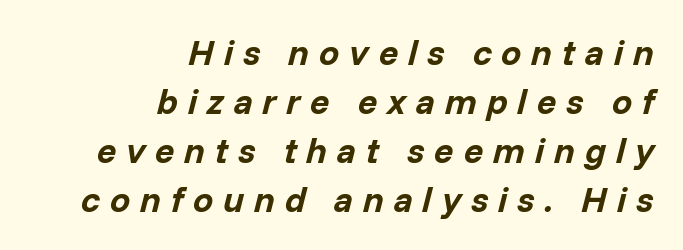
{"italic": "yes", "lean": "right", "slant_degrees": 14, "bold": "yes", "weight": "bold", "width": "normal", "stroke_contrast": "low", "x_height": "medium", "monospaced": "no", "underline": "no", "align": "right", "line_spacing": "normal", "line_spacing_ratio": 1.36, "letter_spacing": "wide", "letter_spacing_em": 0.27, "glyph_px": 36}
